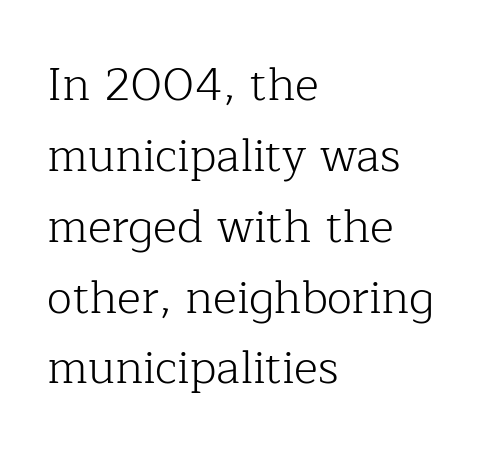
The glyphs are unaccompanied by any horizontal stroke below them. One-word summary of the alignment: left. This is the regular roman posture of the typeface. The tracking reads as untouched default to a designer's eye. Character widths vary here, with narrow letters taking less room than wide ones.
